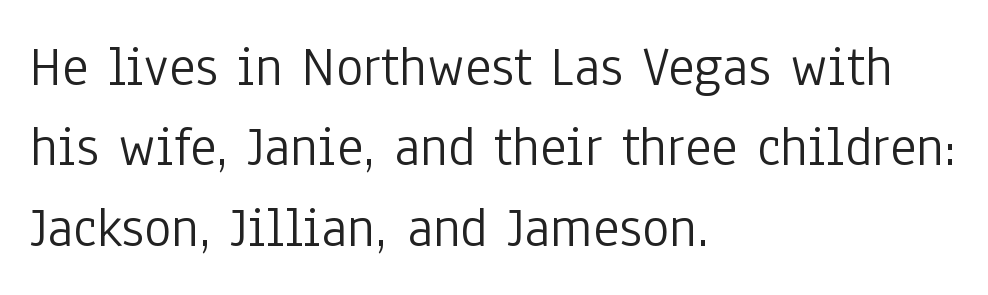
{"serif": "no", "italic": "no", "bold": "no", "weight": "light", "width": "condensed", "stroke_contrast": "low", "x_height": "medium", "monospaced": "no", "underline": "no", "align": "left", "line_spacing": "normal", "line_spacing_ratio": 1.41, "letter_spacing": "normal", "letter_spacing_em": 0.0, "glyph_px": 57}
